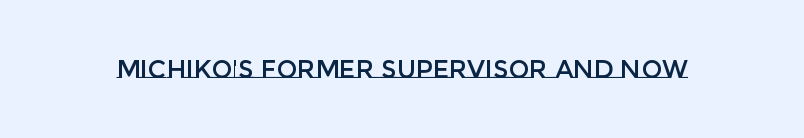
{"italic": "no", "underline": "no", "letter_spacing": "normal", "letter_spacing_em": 0.0, "glyph_px": 25}
